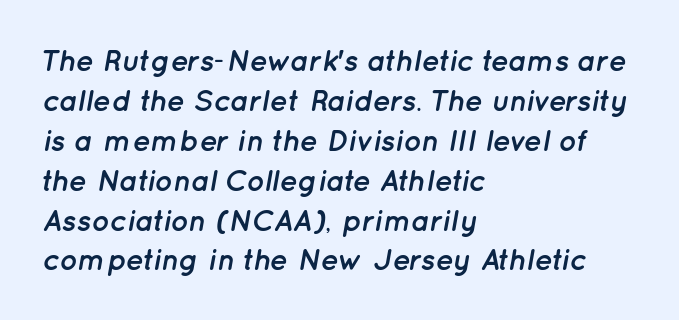
Rule under the text: the space is simply empty. Students, this is bold: see how much ink each stroke carries. Regarding leading, the lines here are spaced in the standard way. The paragraph shown leans on its left margin.
